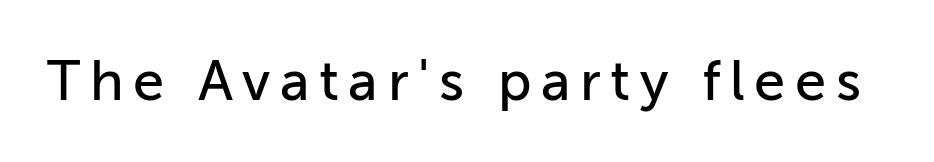
Q: Is the text italic (slanted)? A: No, it is upright.
Q: Is the typeface a serif or a sans-serif typeface? A: Sans-serif.
Q: Is the text underlined? A: No.
Q: Width (condensed, normal, or wide)? A: Normal.
Q: Stroke contrast? A: Low.
Q: x-height? A: Medium.
Q: Monospaced? A: No.
